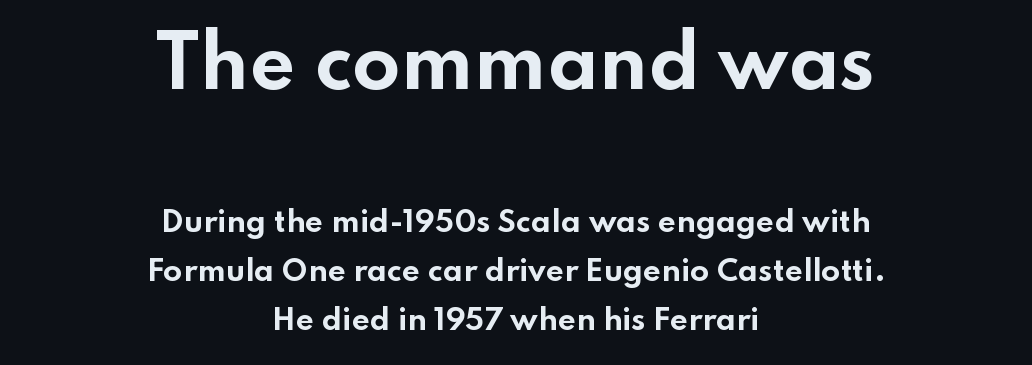
{"serif": "no", "italic": "no", "bold": "yes", "weight": "bold", "width": "wide", "stroke_contrast": "low", "x_height": "small", "monospaced": "no", "underline": "no", "align": "center", "line_spacing_ratio": 1.74, "letter_spacing": "normal", "letter_spacing_em": 0.0, "larger_block": "first", "size_ratio": 2.54, "glyph_px": 71}
